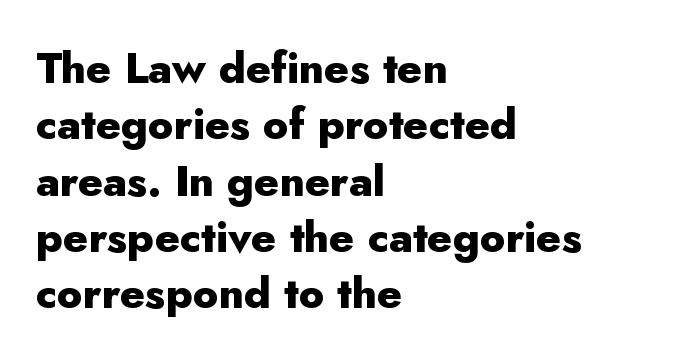
The image shows 43 px heavy sans-serif type, upright; set left-aligned, normal line spacing (1.31x), normal letter spacing, not underlined; low stroke contrast and a small x-height.
